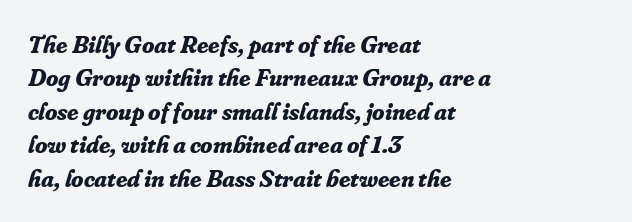
Notice how descenders clear the ascenders below comfortably — that's standard leading. Type without underlining. Each line starts at the same left margin while the right side varies. The face used here is rendered with its standard letterfit. Compared with ordinary roman type, these characters are visibly tilted.
